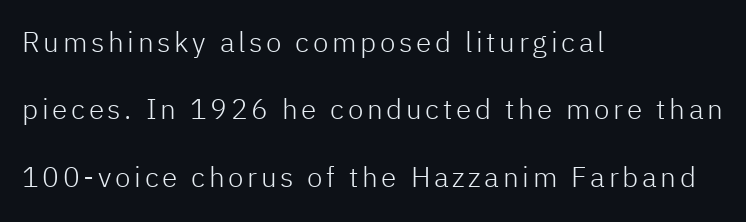
These lines are set flush left with a ragged right edge. Unmarked baselines from the first word to the last. You could not count columns in this text — the font is proportionally spaced. This is the regular roman posture of the typeface. A typesetter would call this leading open, well beyond the default.
